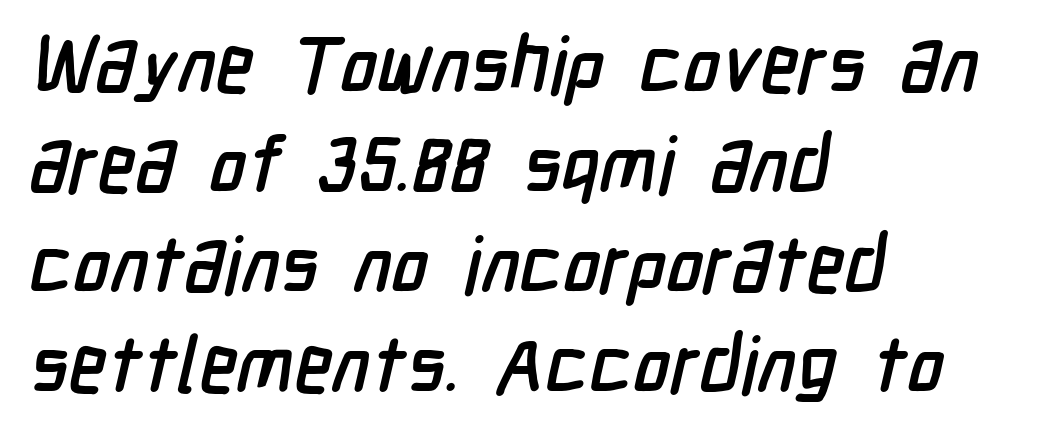
Q: Is the typeface a serif or a sans-serif typeface? A: Sans-serif.
Q: Is the text underlined? A: No.
Q: How is the paragraph aligned? A: Left-aligned.
Q: Is the spacing between letters normal or unusually wide? A: Normal.
Q: Is the spacing between lines tight, normal or loose? A: Normal.
Q: Width (condensed, normal, or wide)? A: Condensed.
Q: Stroke contrast? A: Low.
Q: x-height? A: Medium.
Q: Monospaced? A: No.
